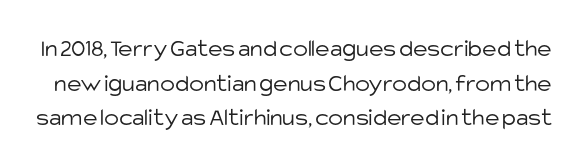
Every character sits straight up, as roman type does. Spacing between characters is what you'd get straight out of the box. Stems and bowls with no extra thickness — not bold. Evenly set lines give the paragraph a standard silhouette.
